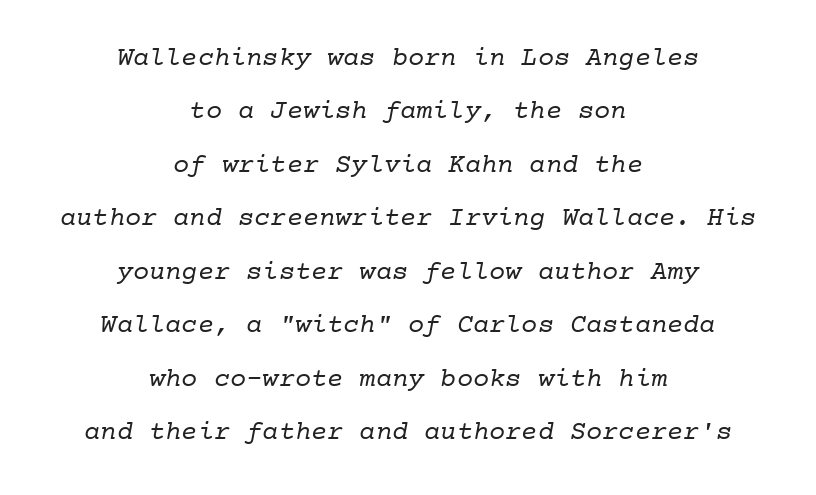
{"bold": "no", "underline": "no", "align": "center", "line_spacing": "loose", "line_spacing_ratio": 1.98, "letter_spacing": "normal", "letter_spacing_em": 0.0, "glyph_px": 27}
